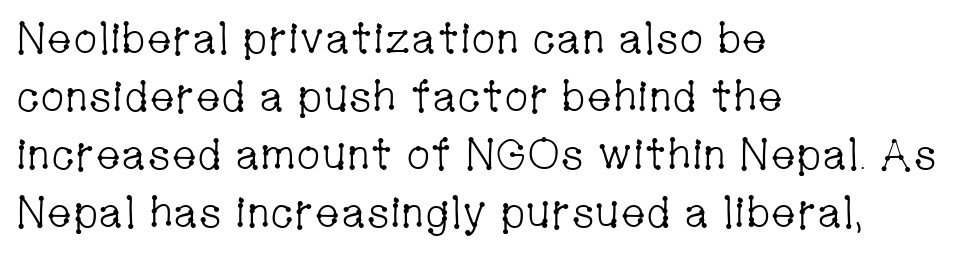
The letters sit at their default tracking, neither squeezed nor spread. The space beneath each line is pristine and unruled. You could not count columns in this text — the font is proportionally spaced. Small tapered or slab feet sit at the stroke ends, so this counts as serif.
